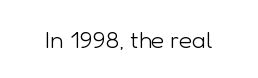
{"italic": "no", "bold": "no", "underline": "no", "letter_spacing": "normal", "letter_spacing_em": 0.0, "glyph_px": 24}
